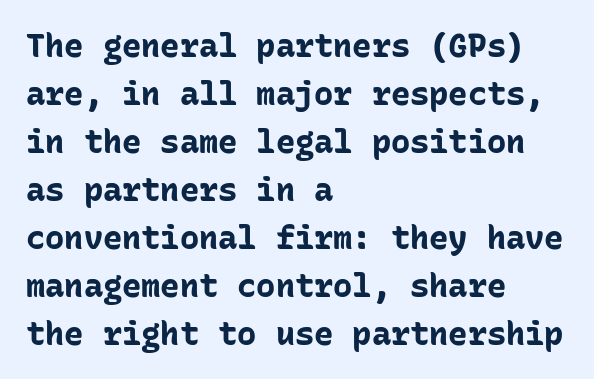
{"serif": "no", "italic": "no", "bold": "yes", "weight": "bold", "width": "normal", "stroke_contrast": "low", "x_height": "medium", "monospaced": "yes", "underline": "no", "align": "left", "line_spacing": "normal", "line_spacing_ratio": 1.5, "letter_spacing": "normal", "letter_spacing_em": 0.0, "glyph_px": 32}
